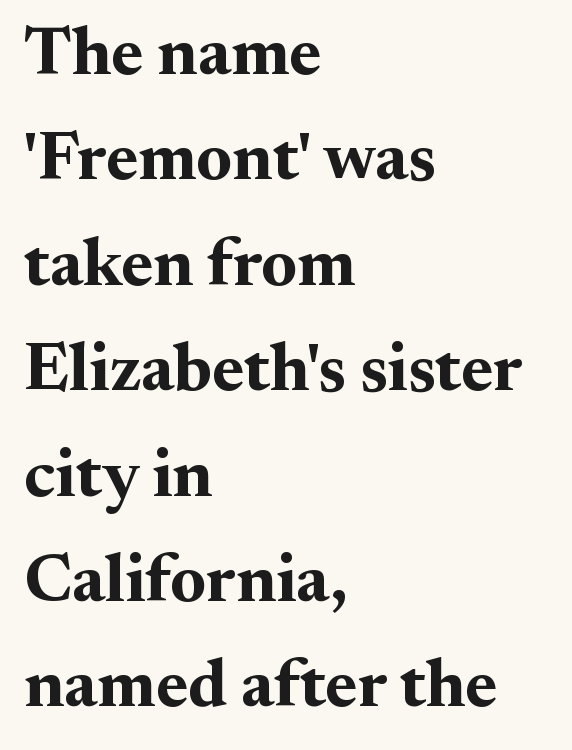
Here the designer chose a conventional face with non-uniform glyph widths. Horizontal alignment here is leftward, the default for most running prose. Rows of type keep a routine distance in the vertical direction. Bold? Absolutely — the strokes are thick and heavy. In terms of letterform style, serifs are clearly present. There is no visible air inserted between adjacent glyphs.
